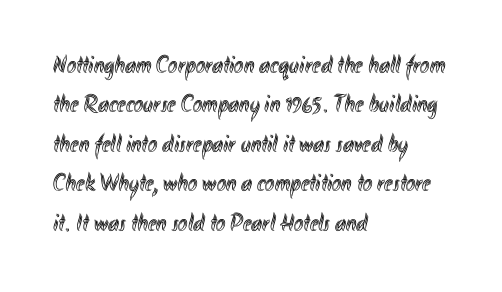
The image shows 25 px text type; set left-aligned, normal line spacing (1.58x), normal letter spacing, not underlined.
